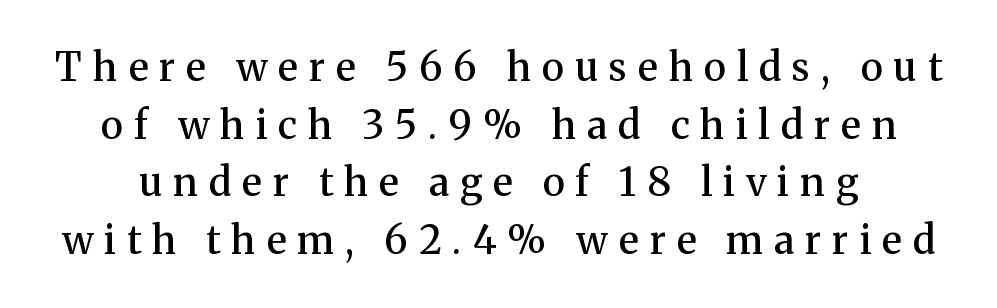
Old-style or modern, the face here clearly has serifs. The block of text has a typical density, with ordinary space between rows. The letters stand straight up with perfectly vertical stems. Looks like regular typesetting: each glyph gets only the width it needs.
